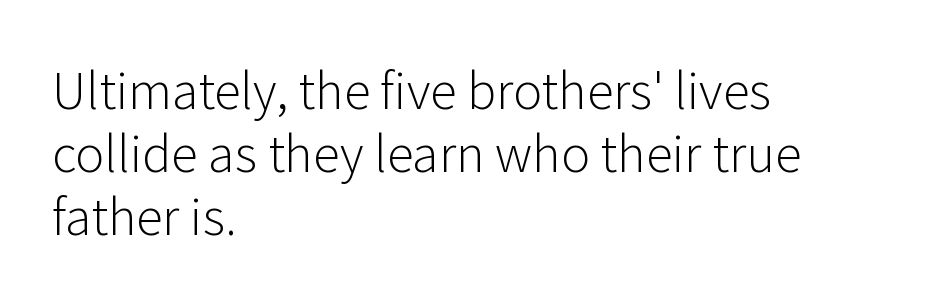
The image shows 49 px light sans-serif type, upright; set left-aligned, normal line spacing (1.29x), normal letter spacing, not underlined; low stroke contrast and a medium x-height.
